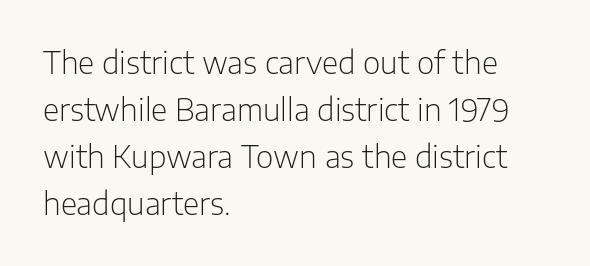
{"serif": "no", "italic": "no", "bold": "no", "weight": "light", "width": "normal", "stroke_contrast": "low", "x_height": "medium", "monospaced": "no", "underline": "no", "align": "left", "line_spacing": "normal", "line_spacing_ratio": 1.57, "letter_spacing": "normal", "letter_spacing_em": 0.0, "glyph_px": 30}
